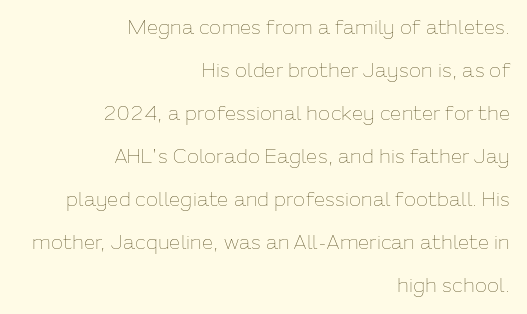
Q: Is the text bold? A: No.
Q: Is the text italic (slanted)? A: No, it is upright.
Q: Is the text underlined? A: No.
Q: How is the paragraph aligned? A: Right-aligned.
Q: Is the spacing between letters normal or unusually wide? A: Normal.
Q: Is the spacing between lines tight, normal or loose? A: Loose.
